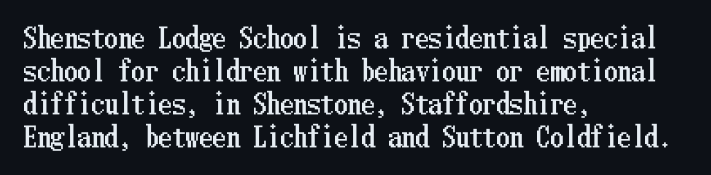
Q: Is the text italic (slanted)? A: No, it is upright.
Q: Is the text underlined? A: No.
Q: How is the paragraph aligned? A: Left-aligned.
Q: Is the spacing between letters normal or unusually wide? A: Normal.
